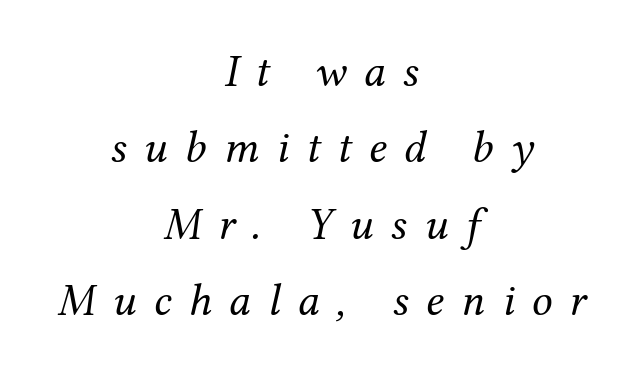
Do the characters align in a grid? No, the font is proportional. Is the type heavy? It reads as light-to-regular instead. Loose tracking; the words dissolve into strings of separated letters. Whoever set this chose a conventional vertical rhythm. Centered paragraph, ragged on both sides.
